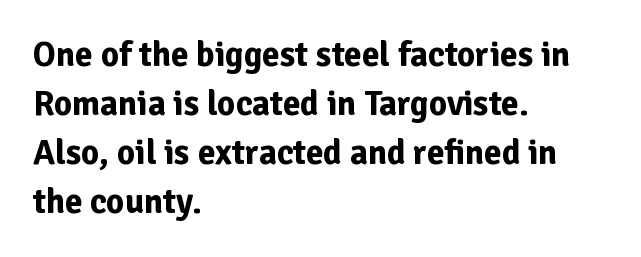
{"serif": "no", "italic": "no", "bold": "yes", "weight": "bold", "width": "normal", "stroke_contrast": "low", "x_height": "medium", "monospaced": "no", "underline": "no", "align": "left", "line_spacing": "normal", "line_spacing_ratio": 1.4, "letter_spacing": "normal", "letter_spacing_em": 0.0, "glyph_px": 35}
